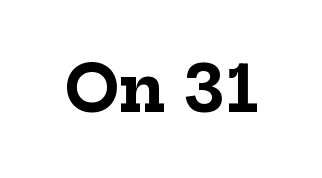
Q: Is the text bold? A: Yes.
Q: Is the text italic (slanted)? A: No, it is upright.
Q: Is the typeface a serif or a sans-serif typeface? A: Serif.
Q: Is the text underlined? A: No.
Q: Is the spacing between letters normal or unusually wide? A: Normal.
Q: Width (condensed, normal, or wide)? A: Normal.
Q: Stroke contrast? A: Low.
Q: x-height? A: Medium.
Q: Monospaced? A: No.
